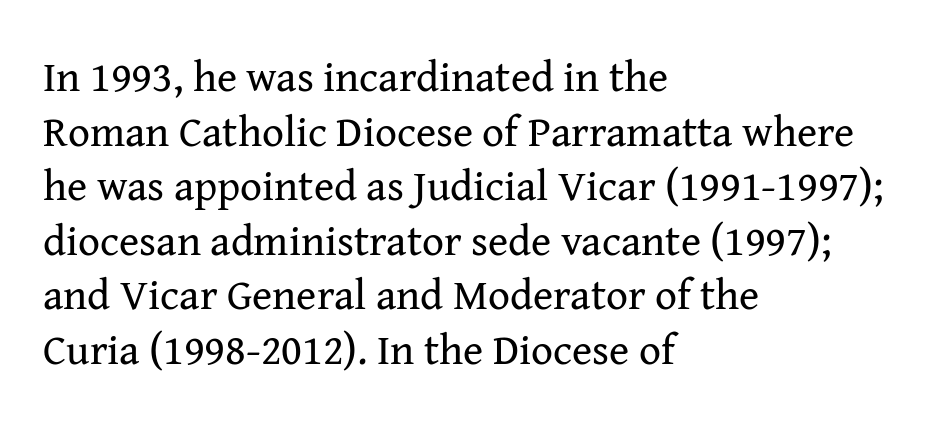
{"serif": "yes", "italic": "no", "bold": "no", "weight": "regular", "width": "normal", "stroke_contrast": "medium", "x_height": "medium", "monospaced": "no", "underline": "no", "align": "left", "line_spacing": "normal", "line_spacing_ratio": 1.27, "letter_spacing": "normal", "letter_spacing_em": 0.0, "glyph_px": 43}
